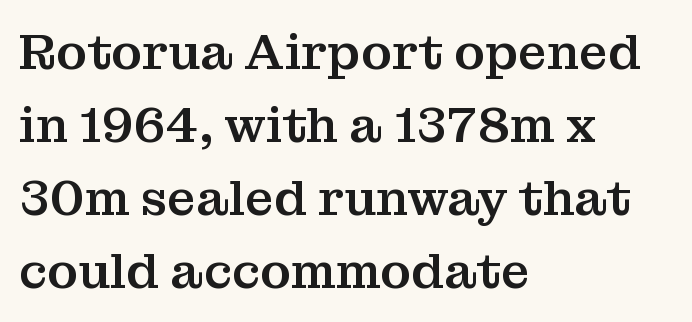
The passage shown is typeset with a serif family. Just letters on the line, the space beneath them empty. The leading is moderate, giving the passage an even texture. In terms of letterspacing, this is plain default setting. Rendered with straight, roman letterforms. Each line starts at the same left margin while the right side varies.
